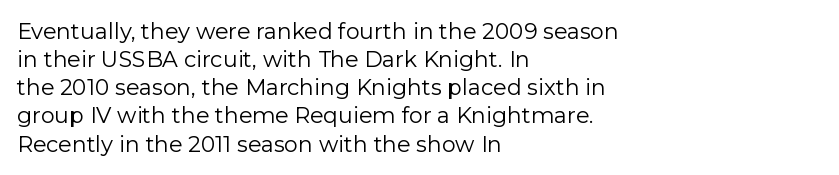
The image shows 22 px text type, upright; set left-aligned, normal line spacing (1.28x), normal letter spacing, not underlined.
